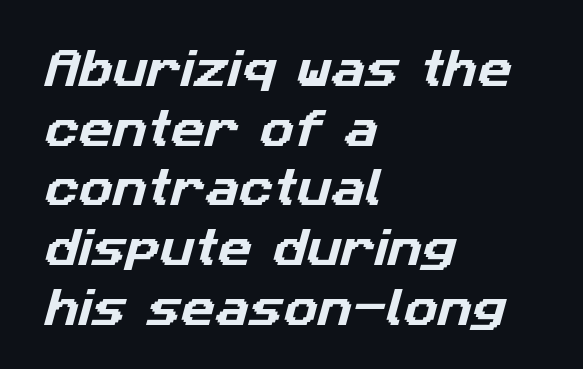
{"serif": "no", "width": "normal", "stroke_contrast": "low", "x_height": "medium", "monospaced": "no", "underline": "no", "align": "left", "line_spacing": "normal", "line_spacing_ratio": 1.42, "letter_spacing": "normal", "letter_spacing_em": 0.0, "glyph_px": 42}
